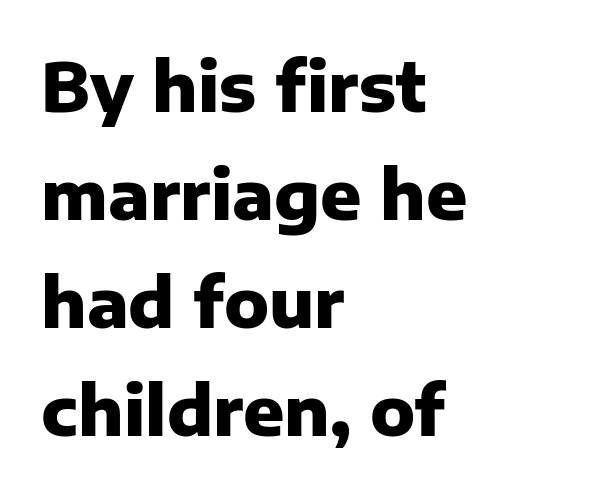
{"serif": "no", "italic": "no", "bold": "yes", "weight": "heavy", "width": "normal", "stroke_contrast": "low", "x_height": "medium", "monospaced": "no", "underline": "no", "align": "left", "line_spacing": "normal", "line_spacing_ratio": 1.59, "letter_spacing": "normal", "letter_spacing_em": 0.0, "glyph_px": 68}
